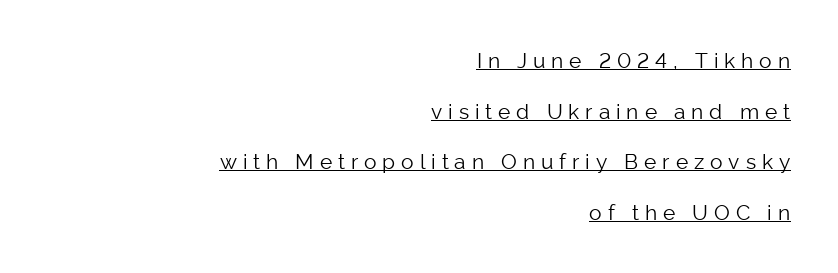
{"italic": "no", "bold": "no", "underline": "yes", "align": "right", "line_spacing": "loose", "line_spacing_ratio": 2.41, "letter_spacing": "wide", "letter_spacing_em": 0.28, "glyph_px": 21}
